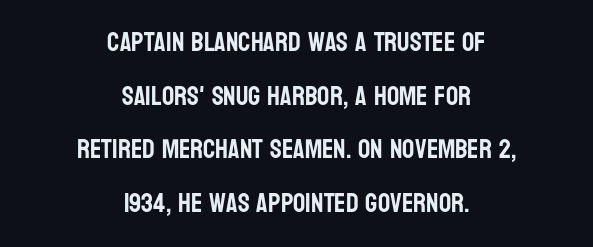
The image shows 27 px text type, upright; set centered, loose line spacing (1.99x), normal letter spacing, not underlined.
